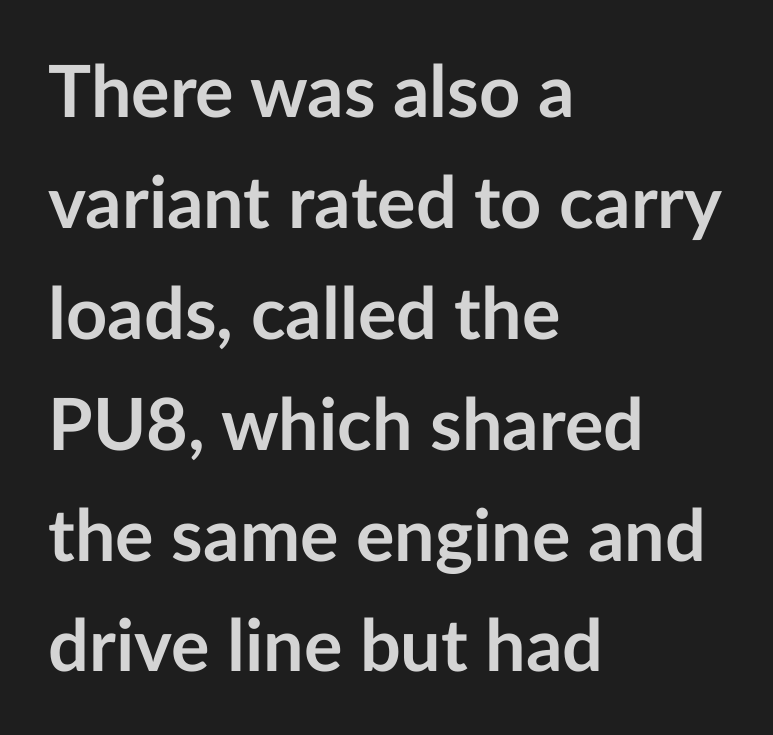
Q: Is the text bold? A: Yes.
Q: Is the text italic (slanted)? A: No, it is upright.
Q: Is the typeface a serif or a sans-serif typeface? A: Sans-serif.
Q: Is the text underlined? A: No.
Q: How is the paragraph aligned? A: Left-aligned.
Q: Is the spacing between letters normal or unusually wide? A: Normal.
Q: Is the spacing between lines tight, normal or loose? A: Normal.
Q: Width (condensed, normal, or wide)? A: Normal.
Q: Stroke contrast? A: Low.
Q: x-height? A: Medium.
Q: Monospaced? A: No.
